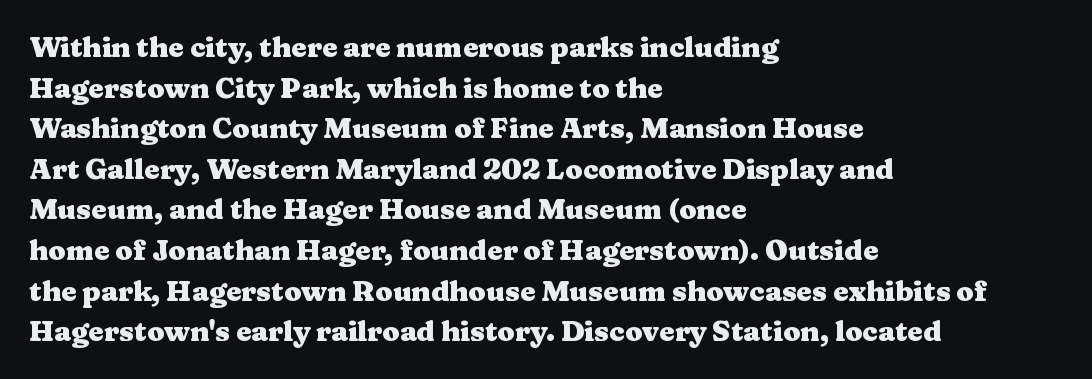
Q: Is the text bold? A: Yes.
Q: Is the text italic (slanted)? A: No, it is upright.
Q: Is the typeface a serif or a sans-serif typeface? A: Serif.
Q: Is the text underlined? A: No.
Q: How is the paragraph aligned? A: Left-aligned.
Q: Is the spacing between letters normal or unusually wide? A: Normal.
Q: Is the spacing between lines tight, normal or loose? A: Normal.
Q: Width (condensed, normal, or wide)? A: Wide.
Q: Stroke contrast? A: Medium.
Q: x-height? A: Medium.
Q: Monospaced? A: No.
